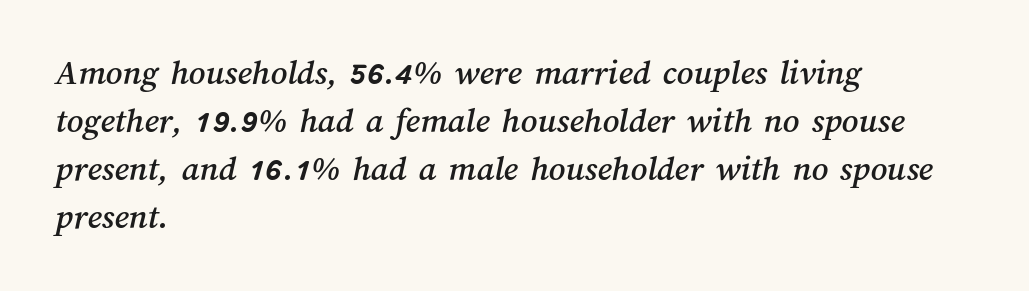
The lines sit at an ordinary, default distance from one another. Line starts are locked; line ends wander. Here the glyphs are tracked normally, forming tight word shapes. Think of a printed novel: that variable character pitch is what you see here.
